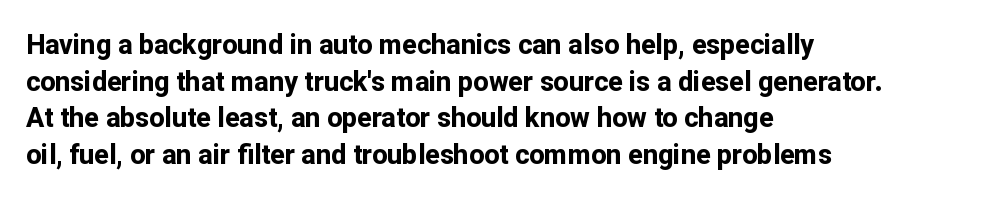
Casual observation: everything's shoved over to the left. Look at the tracking — it's just the regular setting, nothing added. The rendering uses a moderate line-height, typical for paragraphs. Decoration check: the copy has no underline. The face used here has the dense, thick strokes of a bold. The typography opts for an upright posture over an oblique one.
